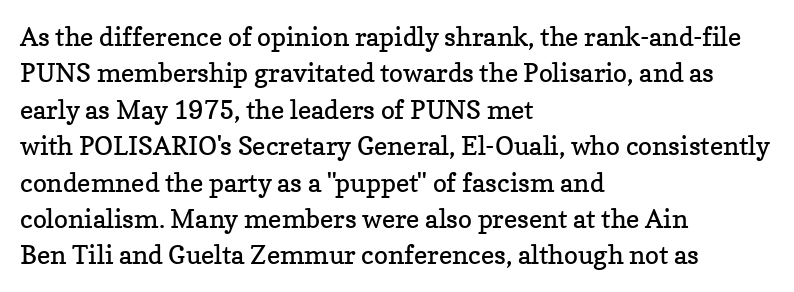
The image shows 26 px text type, upright; set left-aligned, normal line spacing (1.4x), normal letter spacing, not underlined.
